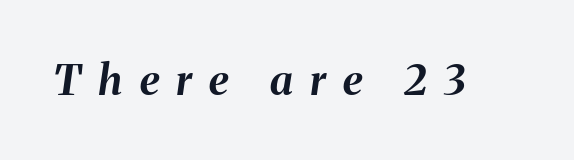
{"italic": "yes", "lean": "right", "slant_degrees": 8, "bold": "yes", "weight": "bold", "width": "normal", "stroke_contrast": "medium", "x_height": "medium", "monospaced": "no", "underline": "no", "letter_spacing": "wide", "letter_spacing_em": 0.41, "glyph_px": 42}
